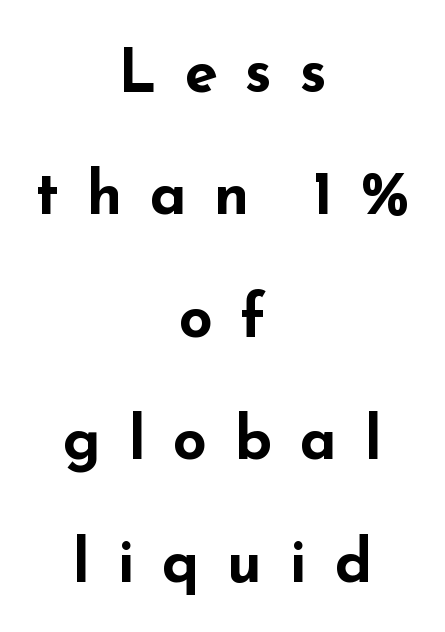
{"serif": "no", "italic": "no", "bold": "yes", "weight": "bold", "width": "wide", "stroke_contrast": "low", "x_height": "small", "monospaced": "no", "underline": "no", "align": "center", "line_spacing": "loose", "line_spacing_ratio": 2.04, "letter_spacing": "wide", "letter_spacing_em": 0.46, "glyph_px": 60}
